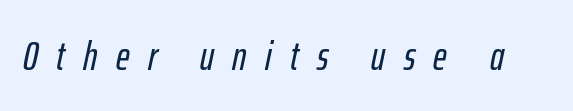
The image shows 41 px condensed type, italic (leaning right); set unusually wide letter spacing (+0.45 em), not underlined; low stroke contrast and a medium x-height.
